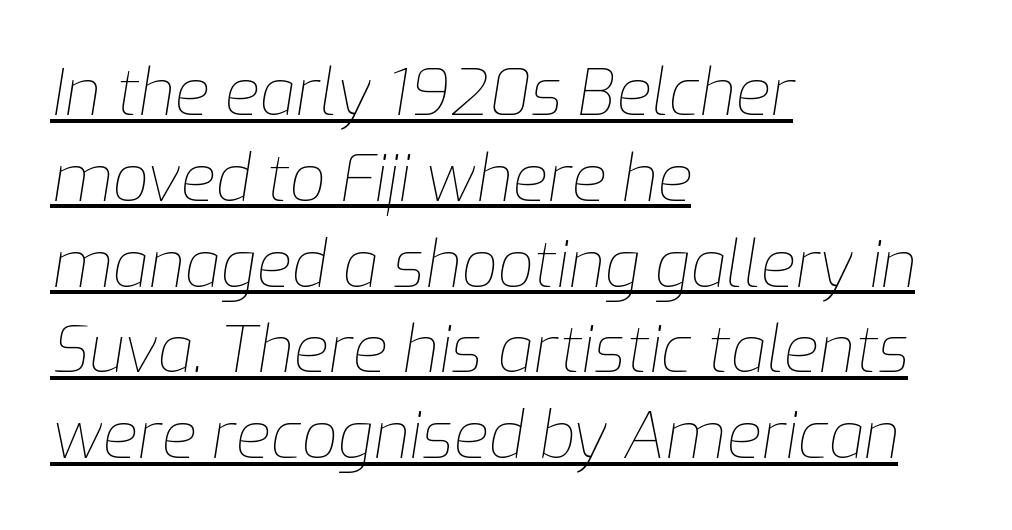
{"italic": "yes", "lean": "right", "slant_degrees": 9, "bold": "no", "weight": "thin", "width": "normal", "stroke_contrast": "low", "x_height": "medium", "monospaced": "no", "underline": "yes", "align": "left", "line_spacing": "normal", "line_spacing_ratio": 1.34, "letter_spacing": "normal", "letter_spacing_em": 0.0, "glyph_px": 64}
